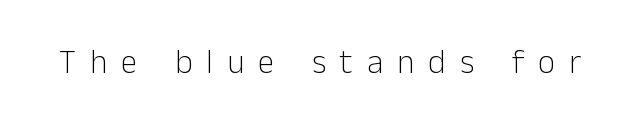
{"serif": "no", "italic": "no", "bold": "no", "weight": "light", "width": "normal", "stroke_contrast": "low", "x_height": "medium", "monospaced": "no", "underline": "no", "letter_spacing": "wide", "letter_spacing_em": 0.43, "glyph_px": 33}
